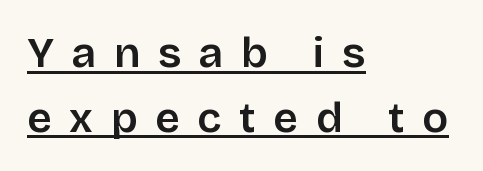
Q: Is the text bold? A: Semi-bold.
Q: Is the text italic (slanted)? A: No, it is upright.
Q: Is the typeface a serif or a sans-serif typeface? A: Sans-serif.
Q: Is the text underlined? A: Yes.
Q: How is the paragraph aligned? A: Left-aligned.
Q: Is the spacing between letters normal or unusually wide? A: Unusually wide.
Q: Is the spacing between lines tight, normal or loose? A: Normal.
Q: Width (condensed, normal, or wide)? A: Normal.
Q: Stroke contrast? A: Low.
Q: x-height? A: Large.
Q: Monospaced? A: No.
